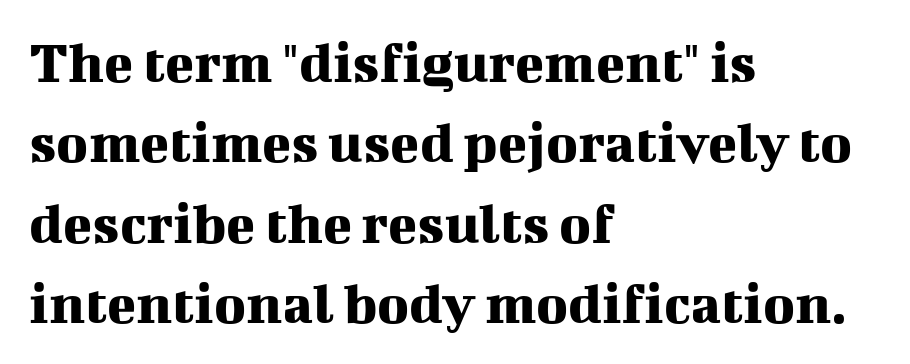
Q: Is the text italic (slanted)? A: No, it is upright.
Q: Is the typeface a serif or a sans-serif typeface? A: Serif.
Q: Is the text underlined? A: No.
Q: How is the paragraph aligned? A: Left-aligned.
Q: Is the spacing between letters normal or unusually wide? A: Normal.
Q: Is the spacing between lines tight, normal or loose? A: Normal.
Q: Width (condensed, normal, or wide)? A: Normal.
Q: Stroke contrast? A: Medium.
Q: x-height? A: Medium.
Q: Monospaced? A: No.
